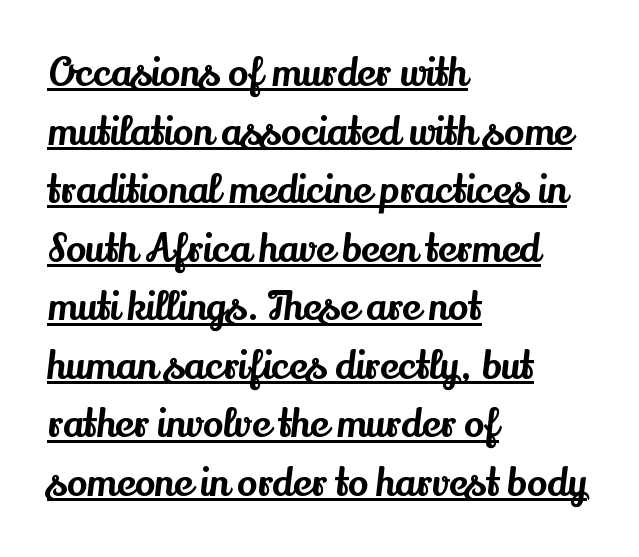
Little horizontal feet cap the strokes, marking this as serif type. This sample keeps an unexceptional amount of space between lines. Here the designer chose a conventional face with non-uniform glyph widths. Does a line run under the words? Yes, clearly. Short note: letters normally spaced.
